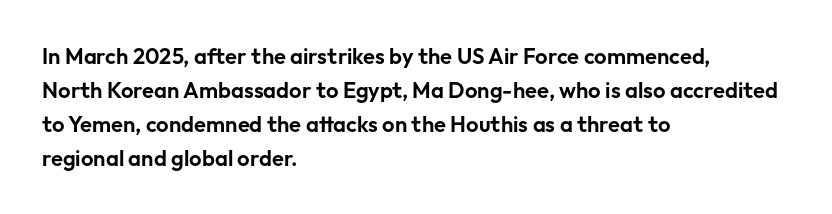
{"italic": "no", "underline": "no", "align": "left", "line_spacing": "normal", "line_spacing_ratio": 1.54, "letter_spacing": "normal", "letter_spacing_em": 0.0, "glyph_px": 22}
